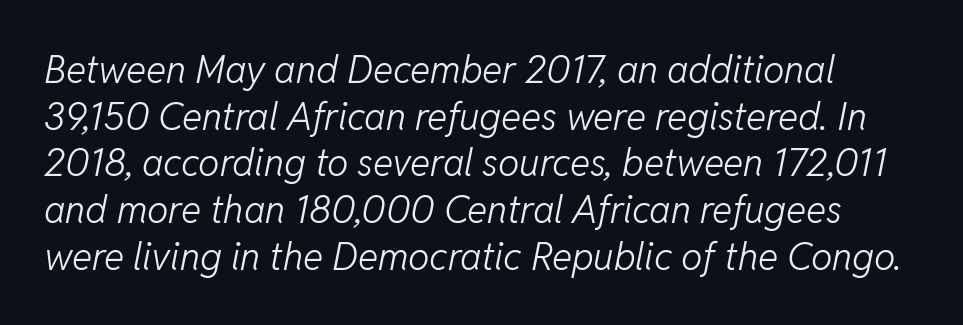
The image shows 38 px light type, italic (leaning right); set line spacing 1.23x, normal letter spacing, not underlined; low stroke contrast and a medium x-height.
